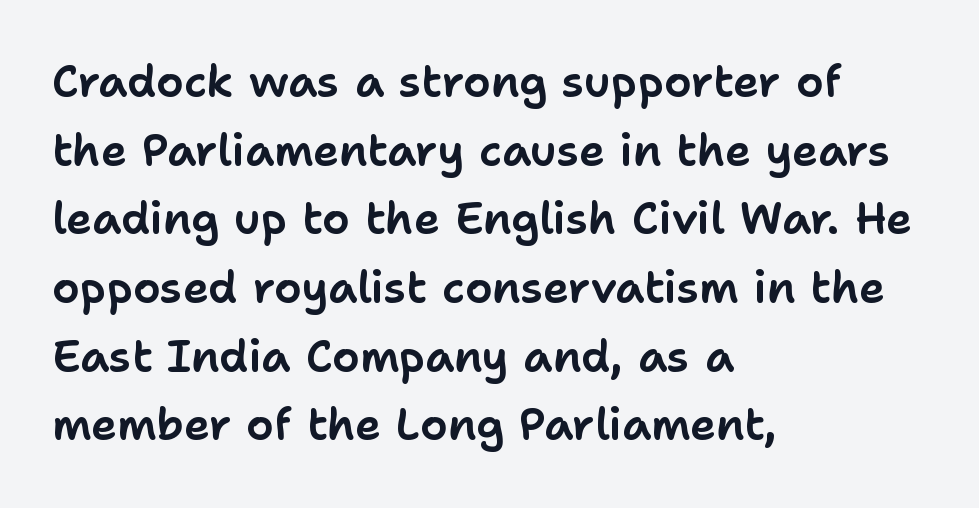
The image shows 44 px sans-serif type, upright; set left-aligned, normal line spacing (1.56x), normal letter spacing, not underlined; low stroke contrast and a medium x-height.
